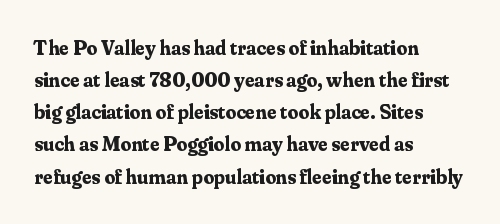
Q: Is the text bold? A: Yes.
Q: Is the text italic (slanted)? A: No, it is upright.
Q: Is the text underlined? A: No.
Q: How is the paragraph aligned? A: Left-aligned.
Q: Is the spacing between letters normal or unusually wide? A: Normal.
Q: Is the spacing between lines tight, normal or loose? A: Normal.
